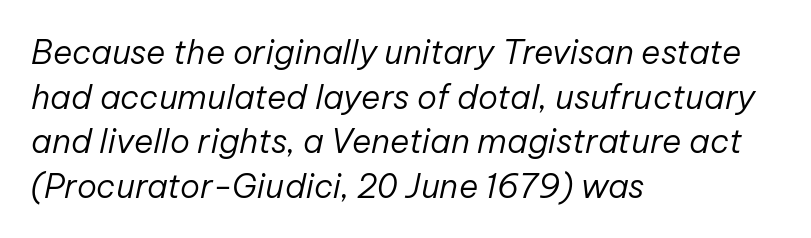
The image shows 33 px regular-weight type, italic (leaning right); set left-aligned, normal line spacing (1.35x), normal letter spacing, not underlined; low stroke contrast and a medium x-height.
